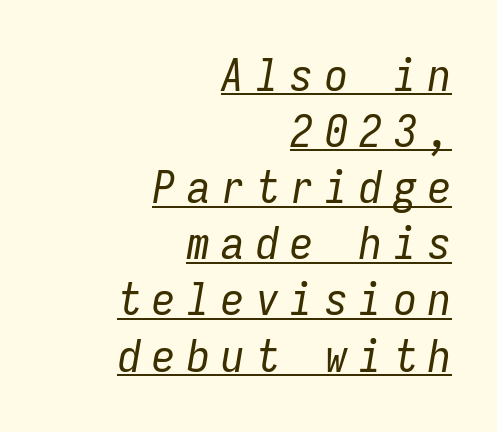
The image shows 46 px regular-weight, condensed type, italic (leaning right), monospaced; set right-aligned, line spacing 1.22x, unusually wide letter spacing (+0.25 em), underlined; low stroke contrast and a medium x-height.
